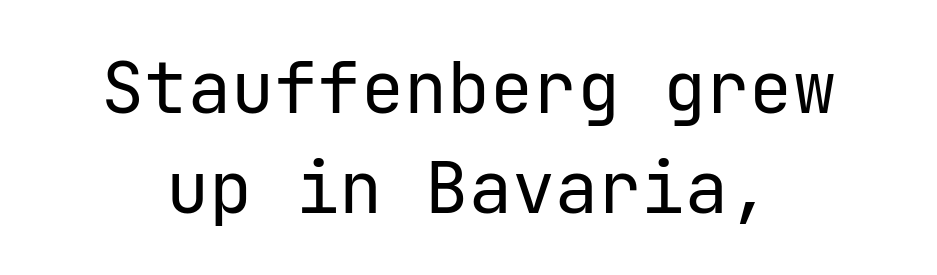
Q: Is the text bold? A: No.
Q: Is the text italic (slanted)? A: No, it is upright.
Q: Is the typeface a serif or a sans-serif typeface? A: Sans-serif.
Q: Is the text underlined? A: No.
Q: Is the spacing between letters normal or unusually wide? A: Normal.
Q: Is the spacing between lines tight, normal or loose? A: Normal.
Q: Width (condensed, normal, or wide)? A: Normal.
Q: Stroke contrast? A: Low.
Q: x-height? A: Medium.
